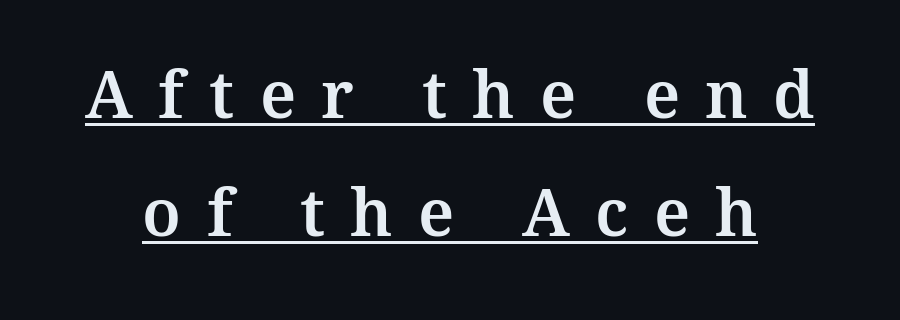
Q: Is the text italic (slanted)? A: No, it is upright.
Q: Is the typeface a serif or a sans-serif typeface? A: Serif.
Q: Is the text underlined? A: Yes.
Q: Is the spacing between letters normal or unusually wide? A: Unusually wide.
Q: Width (condensed, normal, or wide)? A: Normal.
Q: Stroke contrast? A: Medium.
Q: x-height? A: Medium.
Q: Monospaced? A: No.
